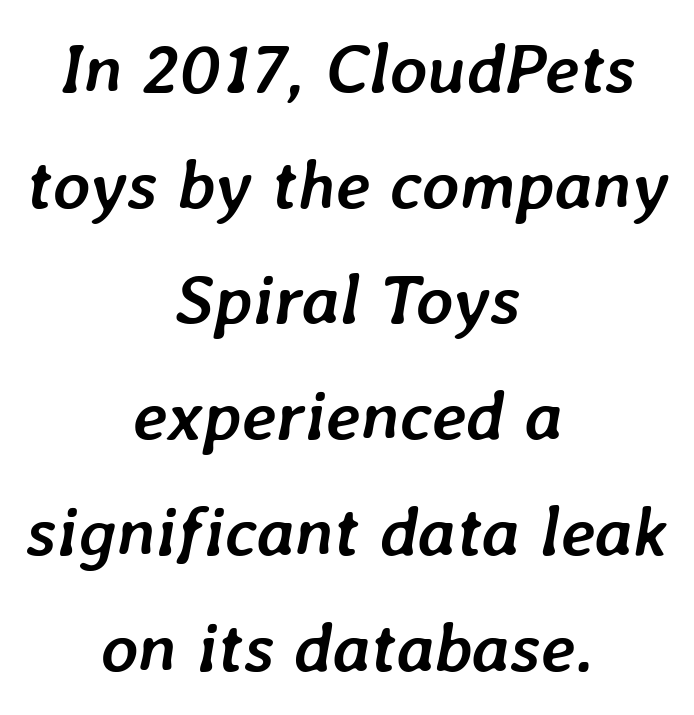
Q: Is the text bold? A: Yes.
Q: Is the text italic (slanted)? A: Yes, it leans right by about 7 degrees.
Q: Is the text underlined? A: No.
Q: How is the paragraph aligned? A: Centered.
Q: Is the spacing between letters normal or unusually wide? A: Normal.
Q: Is the spacing between lines tight, normal or loose? A: Normal.
Q: Width (condensed, normal, or wide)? A: Normal.
Q: Stroke contrast? A: Low.
Q: x-height? A: Medium.
Q: Monospaced? A: No.
